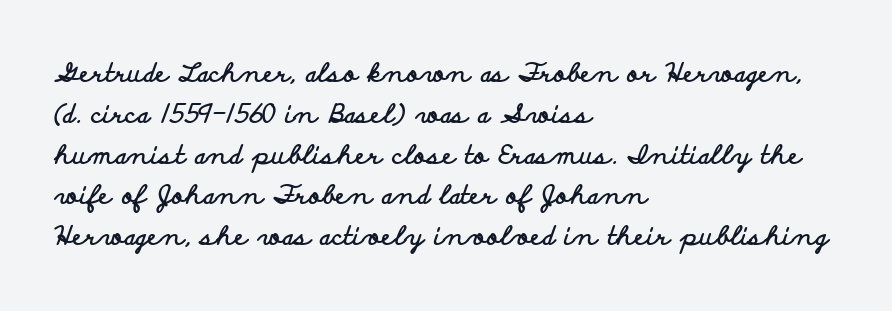
The image shows 26 px bold type; set left-aligned, normal line spacing (1.57x), normal letter spacing, not underlined.
